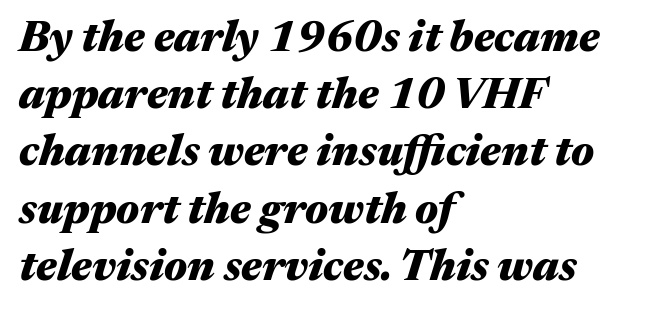
The image shows 43 px heavy, wide type, italic (leaning right); set left-aligned, normal line spacing (1.33x), normal letter spacing, not underlined; medium stroke contrast and a medium x-height.
